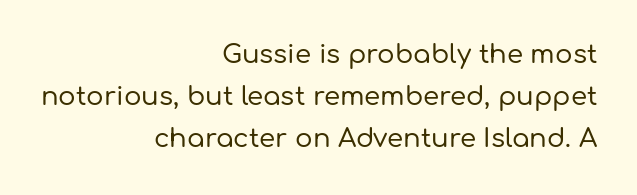
These lines are set flush right with a ragged left edge. The designer left line spacing at the default. The rendering keeps characters at their native spacing. Nobody drew a line under any word here. Vertical strokes here are truly vertical.
